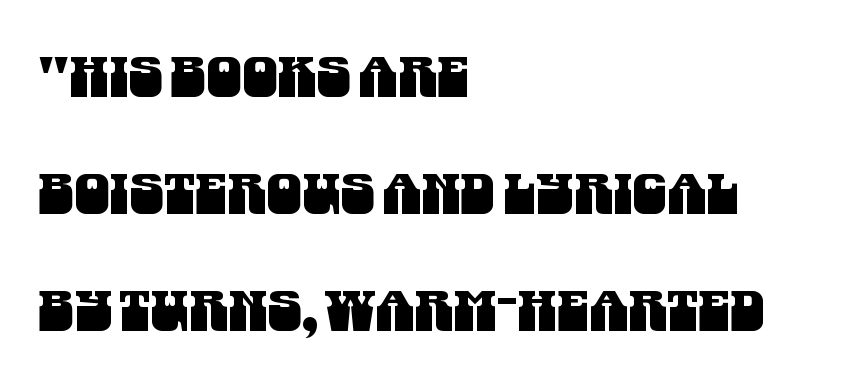
Casual observation: everything's shoved over to the left. Does extra space separate the letters? No, they use regular spacing. Looks like regular typesetting: each glyph gets only the width it needs. What's the leading like? Stretched, with rows far apart.
